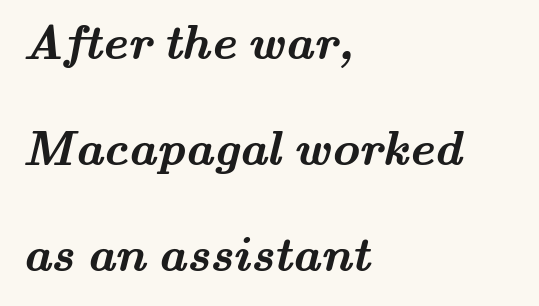
The image shows 48 px semibold, wide serif type; set left-aligned, loose line spacing (2.21x), normal letter spacing, not underlined; medium stroke contrast and a small x-height.
